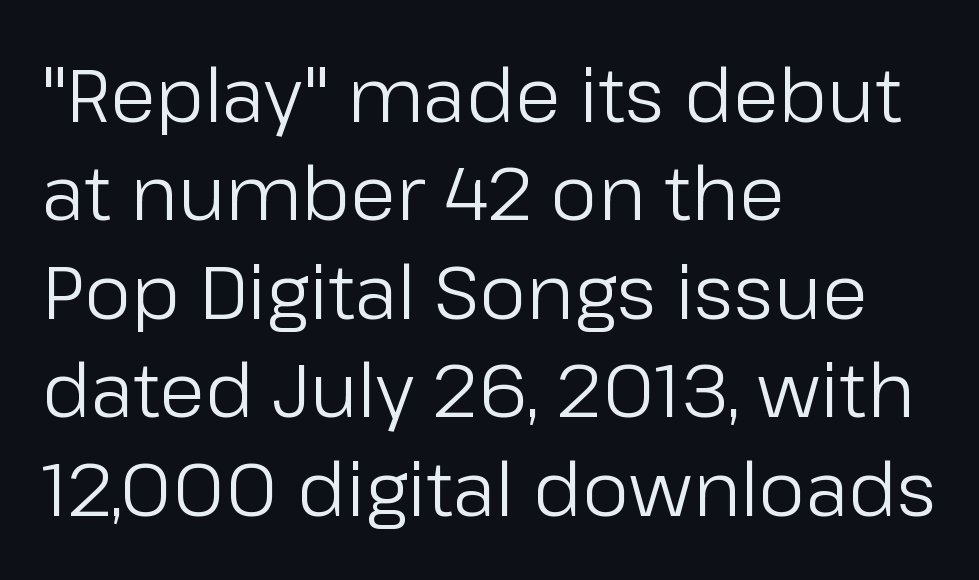
The image shows 74 px regular-weight sans-serif type, upright; set left-aligned, normal line spacing (1.33x), normal letter spacing, not underlined; low stroke contrast and a medium x-height.
